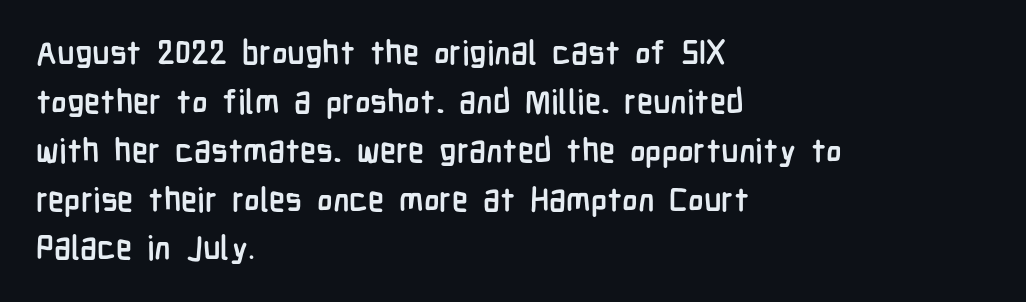
{"serif": "no", "italic": "no", "bold": "yes", "weight": "semibold", "width": "condensed", "stroke_contrast": "low", "x_height": "medium", "monospaced": "no", "underline": "no", "align": "left", "line_spacing": "normal", "line_spacing_ratio": 1.48, "letter_spacing": "normal", "letter_spacing_em": 0.0, "glyph_px": 33}
